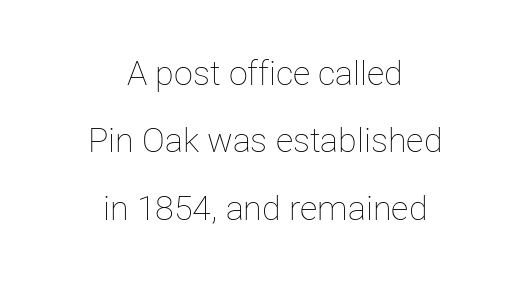
In CSS terms this would be text-align: center. This reads as an unemphasized weight, regular at the heaviest. The rendering uses a large line-height, opening up the rows. Type without underlining. Honestly, the letter spacing is just normal — you wouldn't notice it. Ascenders rise straight up at ninety degrees.
